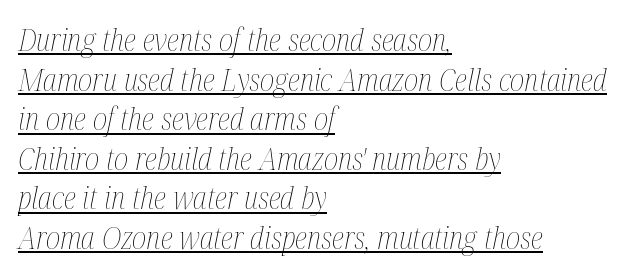
{"italic": "yes", "lean": "right", "slant_degrees": 12, "bold": "no", "weight": "thin", "width": "condensed", "stroke_contrast": "medium", "x_height": "medium", "monospaced": "no", "underline": "yes", "align": "left", "line_spacing": "normal", "line_spacing_ratio": 1.32, "letter_spacing": "normal", "letter_spacing_em": 0.0, "glyph_px": 30}
